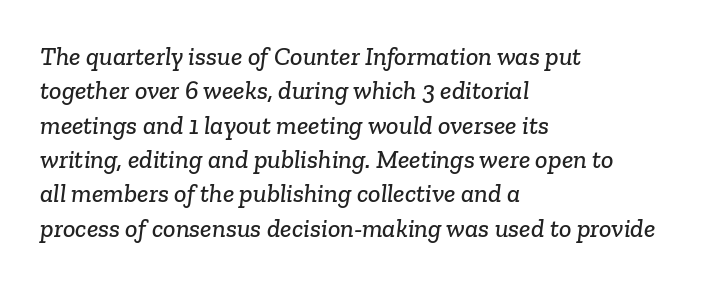
Q: Is the text underlined? A: No.
Q: How is the paragraph aligned? A: Left-aligned.
Q: Is the spacing between letters normal or unusually wide? A: Normal.
Q: Is the spacing between lines tight, normal or loose? A: Normal.
